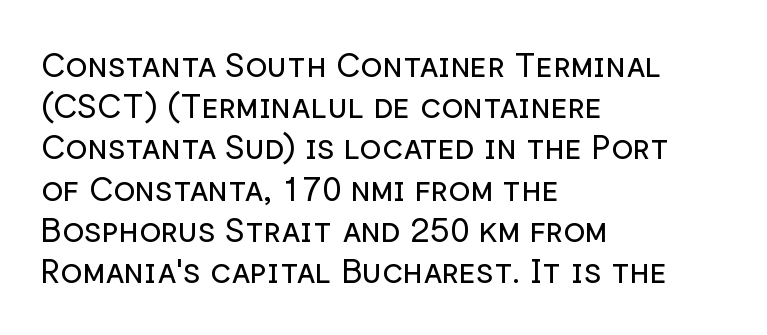
Type style note: lacks serifs. Honestly, the row spacing looks completely unremarkable. The face looks like a standard text weight, possibly lighter. The letters advance in unequal steps, a hallmark of proportional type.
